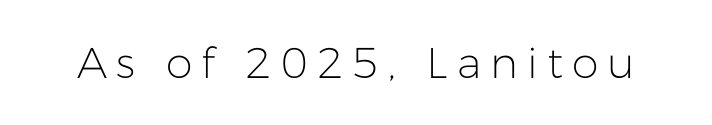
The image shows 43 px light sans-serif type, upright; set unusually wide letter spacing (+0.21 em), not underlined; low stroke contrast and a medium x-height.
